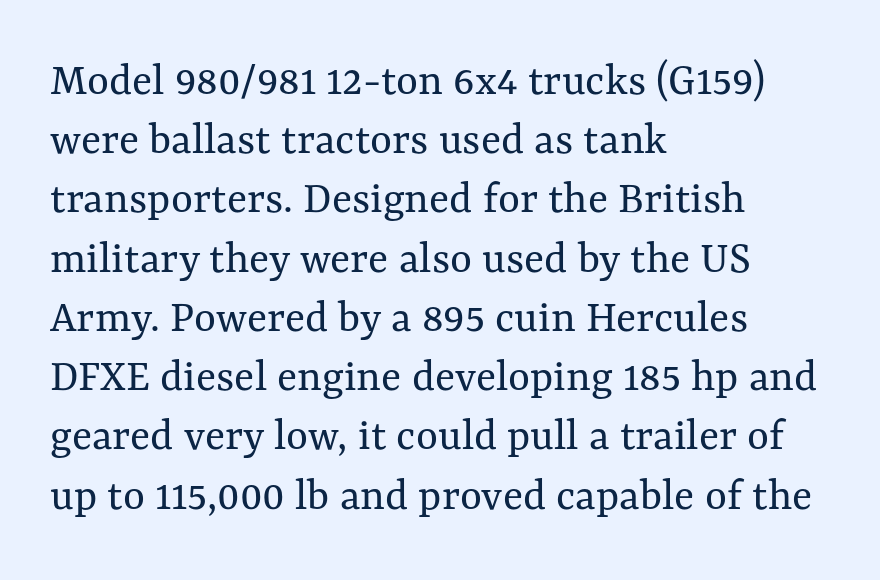
{"italic": "no", "bold": "no", "weight": "regular", "width": "normal", "stroke_contrast": "medium", "x_height": "medium", "monospaced": "no", "underline": "no", "align": "left", "line_spacing": "normal", "line_spacing_ratio": 1.26, "letter_spacing": "normal", "letter_spacing_em": 0.0, "glyph_px": 47}
